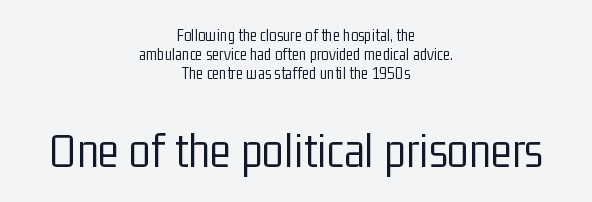
The image shows 50 px light, condensed sans-serif type, upright; set centered, tight line spacing (1.11x), normal letter spacing, not underlined; the second (bottom) block is 2.94x larger; low stroke contrast and a medium x-height.
